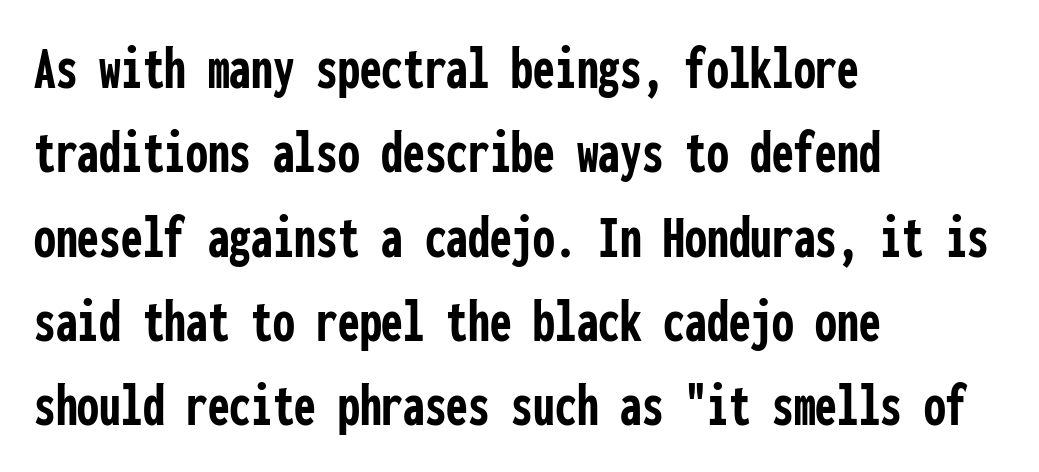
{"serif": "no", "italic": "no", "bold": "yes", "weight": "semibold", "width": "condensed", "stroke_contrast": "low", "x_height": "medium", "monospaced": "yes", "underline": "no", "align": "left", "line_spacing": "normal", "line_spacing_ratio": 1.36, "letter_spacing": "normal", "letter_spacing_em": 0.0, "glyph_px": 62}
